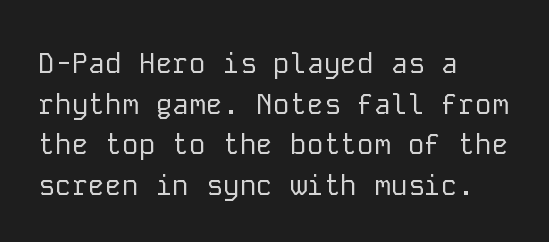
{"serif": "no", "italic": "no", "bold": "no", "weight": "regular", "width": "normal", "stroke_contrast": "low", "x_height": "medium", "monospaced": "yes", "underline": "no", "align": "left", "line_spacing": "normal", "line_spacing_ratio": 1.45, "letter_spacing": "normal", "letter_spacing_em": 0.0, "glyph_px": 28}
